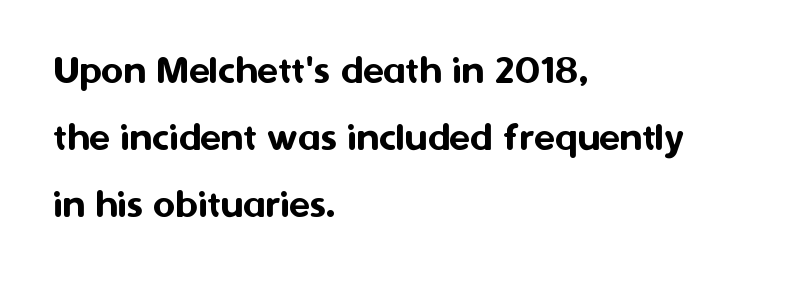
Q: Is the text italic (slanted)? A: No, it is upright.
Q: Is the typeface a serif or a sans-serif typeface? A: Sans-serif.
Q: Is the text underlined? A: No.
Q: How is the paragraph aligned? A: Left-aligned.
Q: Is the spacing between letters normal or unusually wide? A: Normal.
Q: Is the spacing between lines tight, normal or loose? A: Normal.
Q: Width (condensed, normal, or wide)? A: Normal.
Q: Stroke contrast? A: Medium.
Q: x-height? A: Medium.
Q: Monospaced? A: No.
